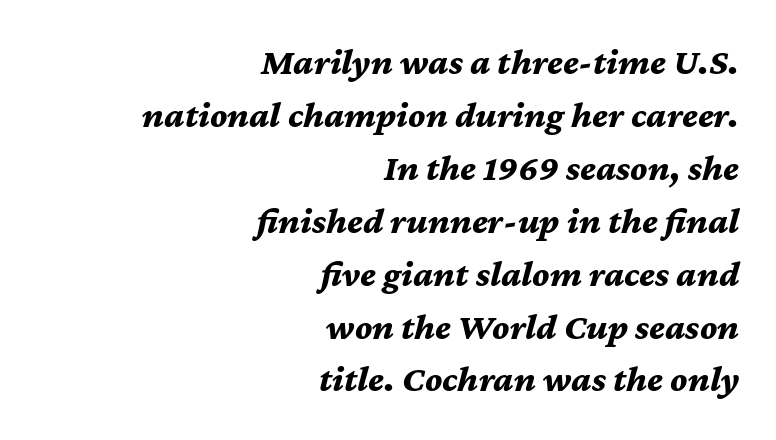
{"italic": "yes", "lean": "right", "slant_degrees": 12, "bold": "yes", "weight": "bold", "width": "normal", "stroke_contrast": "medium", "x_height": "medium", "monospaced": "no", "underline": "no", "align": "right", "line_spacing": "normal", "line_spacing_ratio": 1.43, "letter_spacing": "normal", "letter_spacing_em": 0.0, "glyph_px": 37}
